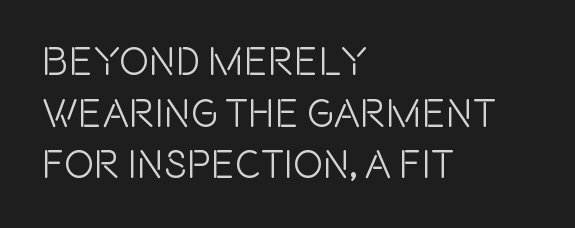
Every stem runs plumb, perpendicular to the baseline. Alignment: flush left. What kind of face is this? One without serifs — a sans. Descenders hang freely into open space. Short note: letters normally spaced.
